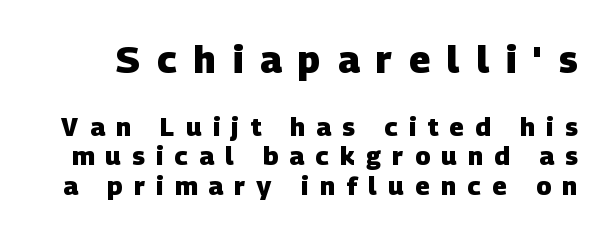
Heavy, bold letterforms. Think of a printed novel: that variable character pitch is what you see here. Whoever set this made the first block the dominant, larger element. What kind of face is this? One without serifs — a sans. The letterforms stand isolated, each surrounded by extra space.
